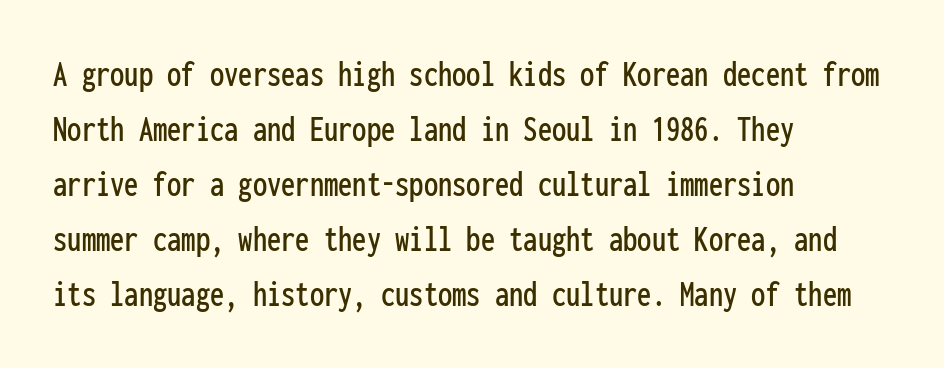
Q: Is the text italic (slanted)? A: No, it is upright.
Q: Is the typeface a serif or a sans-serif typeface? A: Sans-serif.
Q: Is the text underlined? A: No.
Q: How is the paragraph aligned? A: Left-aligned.
Q: Is the spacing between letters normal or unusually wide? A: Normal.
Q: Is the spacing between lines tight, normal or loose? A: Normal.
Q: Width (condensed, normal, or wide)? A: Condensed.
Q: Stroke contrast? A: Low.
Q: x-height? A: Medium.
Q: Monospaced? A: Yes.
